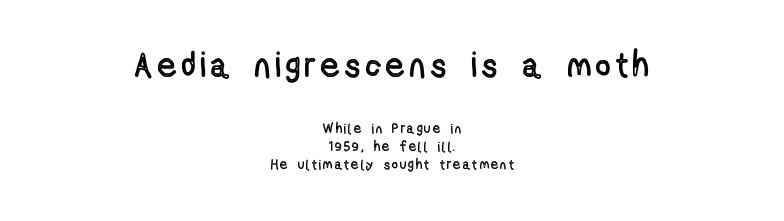
{"italic": "no", "width": "condensed", "x_height": "medium", "monospaced": "no", "underline": "no", "align": "center", "line_spacing": "normal", "line_spacing_ratio": 1.29, "larger_block": "first", "size_ratio": 2.5, "glyph_px": 35}
